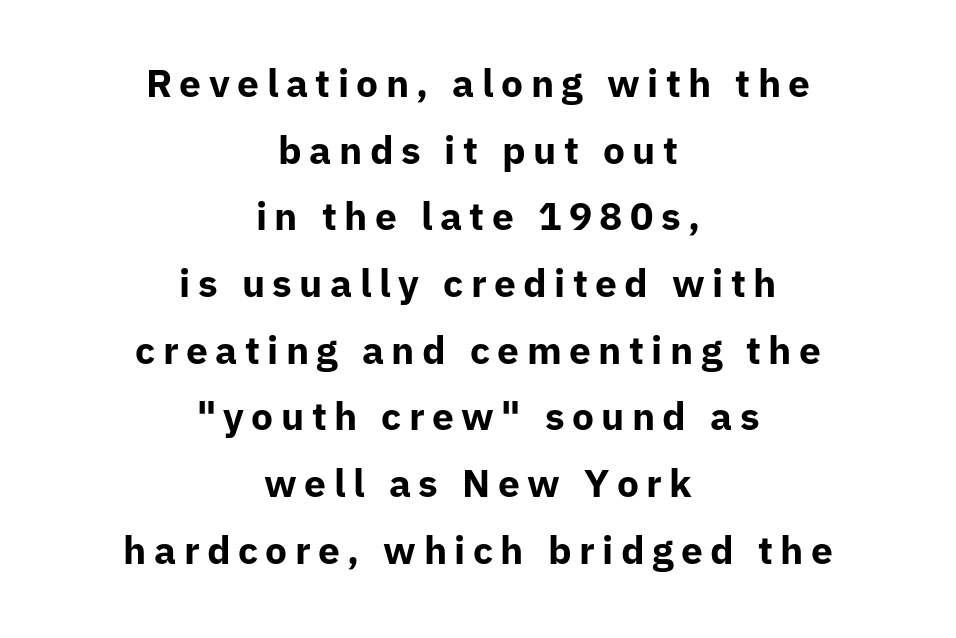
{"serif": "no", "italic": "no", "bold": "yes", "weight": "bold", "width": "normal", "stroke_contrast": "low", "x_height": "medium", "monospaced": "no", "underline": "no", "align": "center", "line_spacing_ratio": 1.71, "glyph_px": 39}
